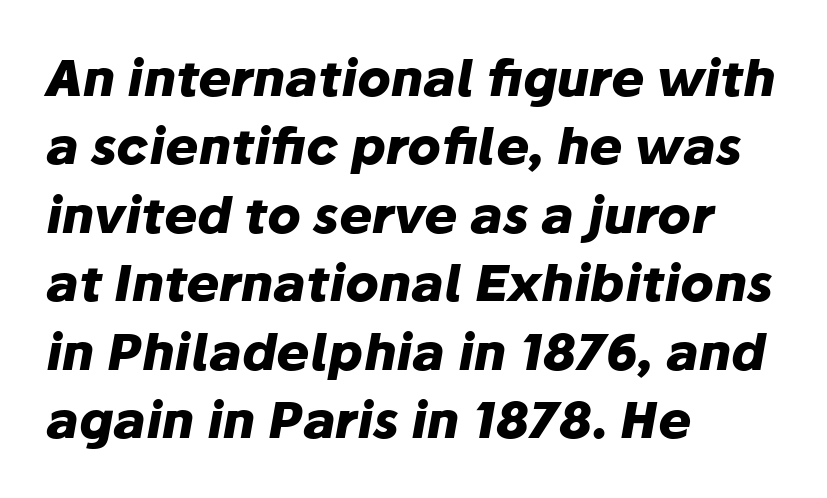
The lines sit at an ordinary, default distance from one another. It's the slanting kind of type. Nobody touched the tracking dial on this one. Is this a fixed-width face? No — the glyphs have proportional, varying widths. A classic flush-left, rag-right setting is used for this passage.
